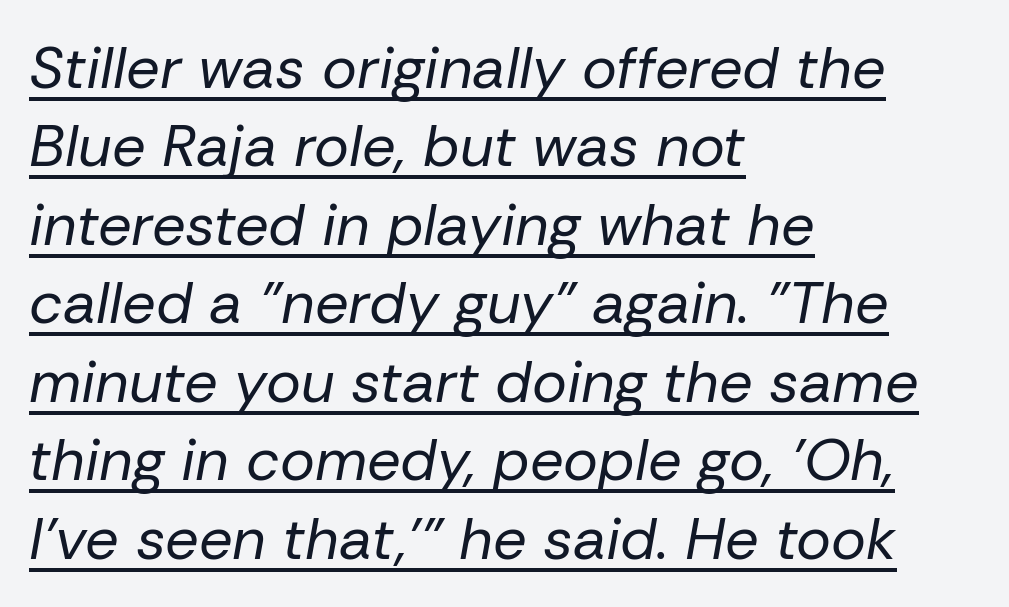
The image shows 59 px regular-weight type, italic (leaning right); set left-aligned, normal line spacing (1.33x), normal letter spacing, underlined; low stroke contrast and a medium x-height.
